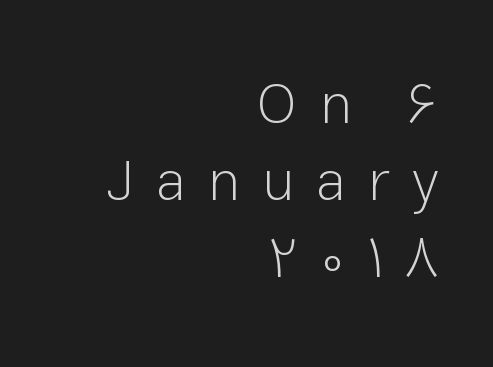
No heavy texture on the line: the type isn't bold. The vertical gap from one line to the next is medium. Note: no serifs on the glyphs. Note the varied advance widths — an 'i' is clearly narrower than an 'm'. The gaps between neighbouring characters are conspicuously large.
